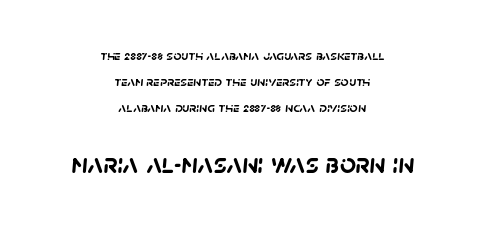
Type size steps up from the first block to the second. Clear beneath every line of the passage. Characters follow at the spacing the type designer built in. The font is running at its bold setting. Horizontally, the lines are justified to the midpoint only.
